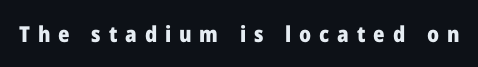
Plenty of ink on the page — the face is bold. Letter spacing: wide. Descender tails drop into unmarked territory. Posture: upright roman.
